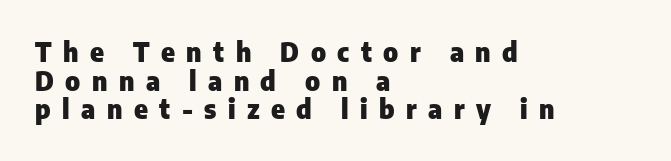
The image shows 26 px bold type, upright; set left-aligned, tight line spacing (1.1x), unusually wide letter spacing (+0.44 em), not underlined.
